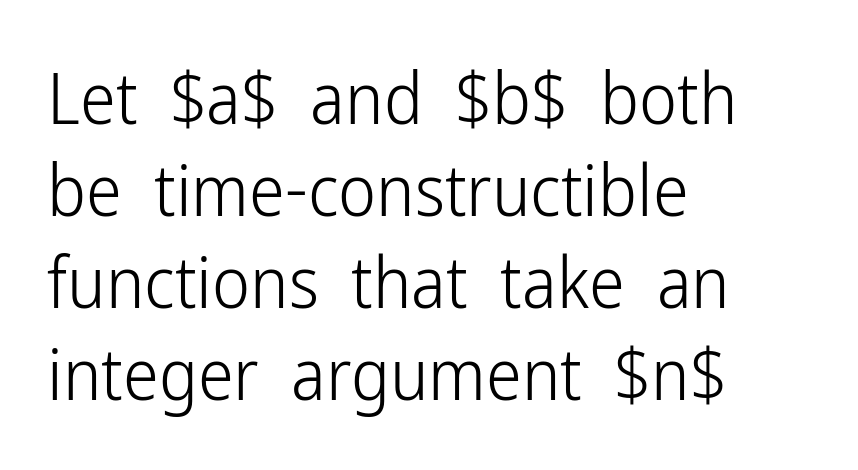
Character widths vary here, with narrow letters taking less room than wide ones. Stems here are at most as thick as an everyday book face. Anything drawn beneath the words? Only blank space. Does the lettering tilt? It doesn't — this is upright. The font family rendered here belongs to the sans-serif group.
